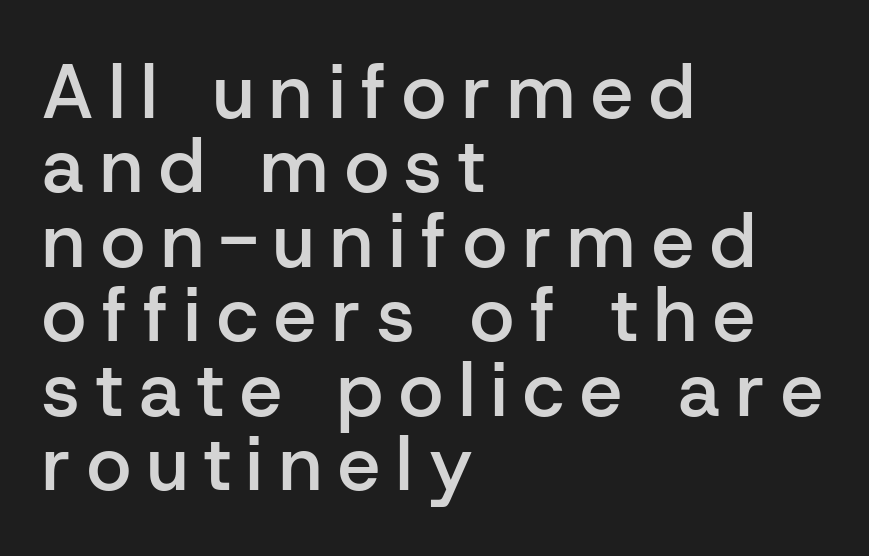
{"serif": "no", "italic": "no", "bold": "semi", "weight": "semibold", "width": "normal", "stroke_contrast": "low", "x_height": "medium", "monospaced": "no", "underline": "no", "align": "left", "line_spacing": "tight", "line_spacing_ratio": 0.98, "letter_spacing": "wide", "letter_spacing_em": 0.21, "glyph_px": 76}
